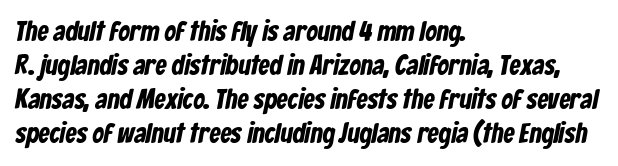
The ragged edge is on the right, which tells us the setting is flush left. Rule under the text: the space is simply empty. Letterform terminals end flat and unadorned throughout the passage. Here the glyphs are tracked normally, forming tight word shapes. You could not count columns in this text — the font is proportionally spaced.
